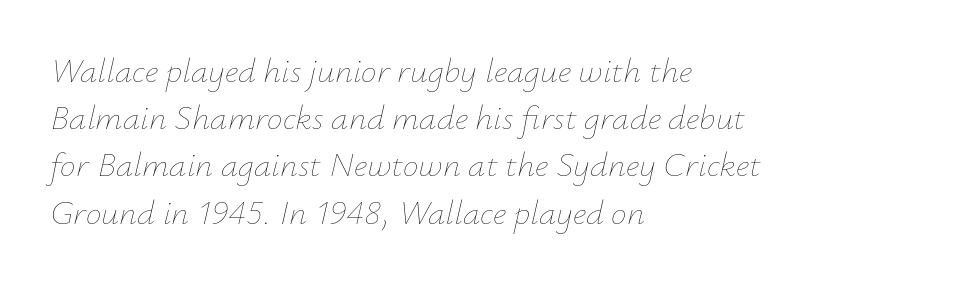
{"italic": "yes", "lean": "right", "slant_degrees": 12, "bold": "no", "weight": "thin", "width": "normal", "stroke_contrast": "low", "x_height": "small", "monospaced": "no", "underline": "no", "align": "left", "line_spacing": "normal", "line_spacing_ratio": 1.35, "letter_spacing": "normal", "letter_spacing_em": 0.0, "glyph_px": 35}
